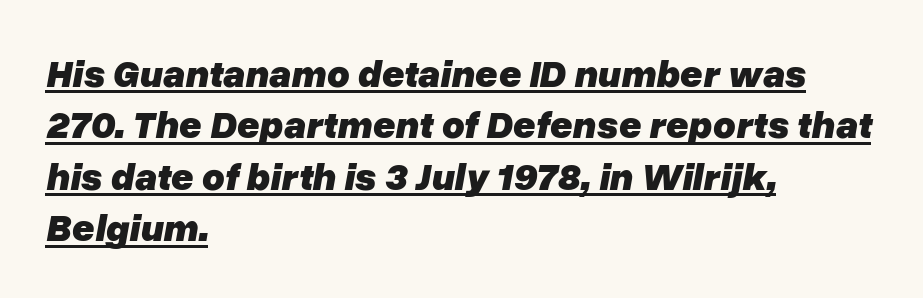
Descenders here cross a horizontal rule under the line. There is no visible air inserted between adjacent glyphs. You'd pick this weight for a headline — it's a proper bold. Varying glyph widths throughout — classic text-font behaviour.
